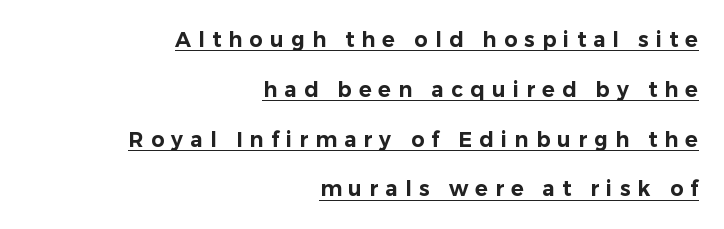
{"italic": "no", "underline": "yes", "align": "right", "line_spacing": "loose", "line_spacing_ratio": 2.37, "letter_spacing": "wide", "letter_spacing_em": 0.34, "glyph_px": 21}
